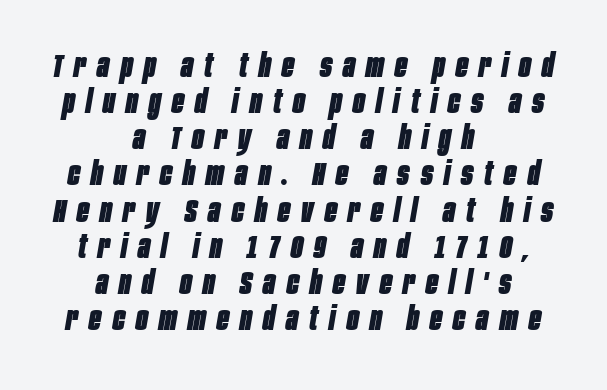
{"italic": "yes", "lean": "right", "slant_degrees": 10, "bold": "yes", "weight": "heavy", "width": "condensed", "stroke_contrast": "low", "x_height": "large", "monospaced": "no", "underline": "no", "align": "center", "line_spacing": "tight", "line_spacing_ratio": 1.13, "letter_spacing": "wide", "letter_spacing_em": 0.35, "glyph_px": 32}
